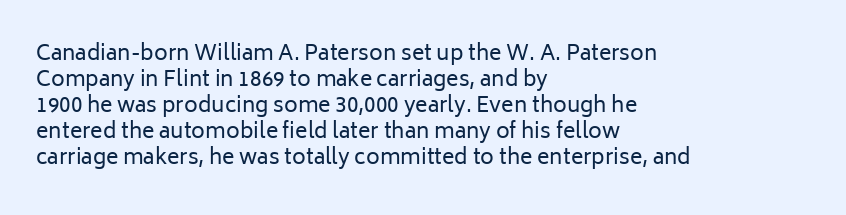
The image shows 21 px text type, upright; set left-aligned, line spacing 1.24x, normal letter spacing, not underlined.
